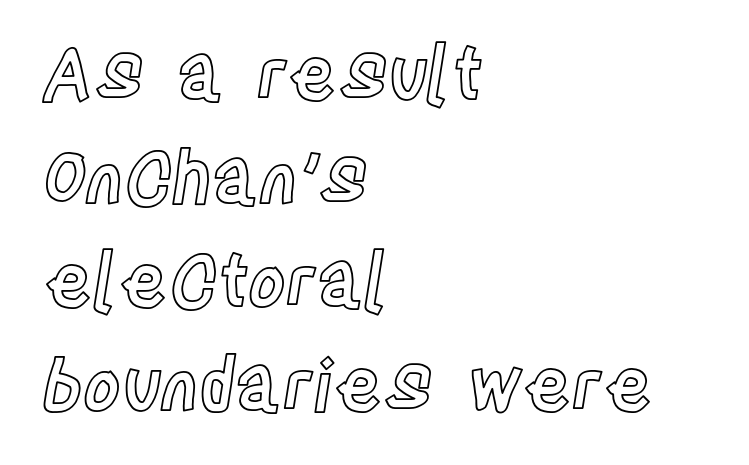
The image shows 72 px condensed type; set left-aligned, normal line spacing (1.44x), normal letter spacing, not underlined; a large x-height.
